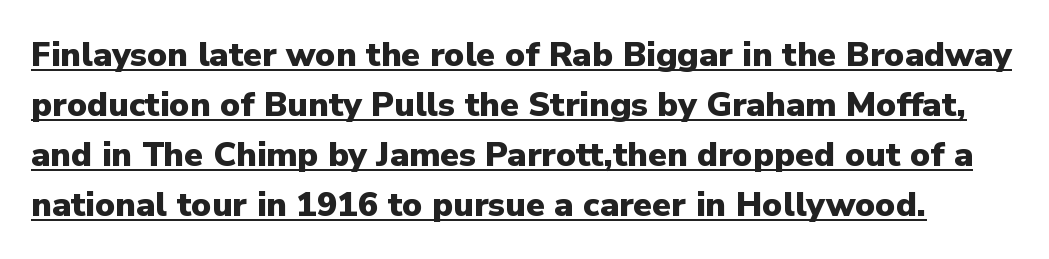
Line spacing here is normal. This sample uses a sans-serif face. Pretty heavy lettering here — definitely bold. You could call the tracking neutral — neither tight nor loose. Proportional: the letters do not fall into vertical columns.
